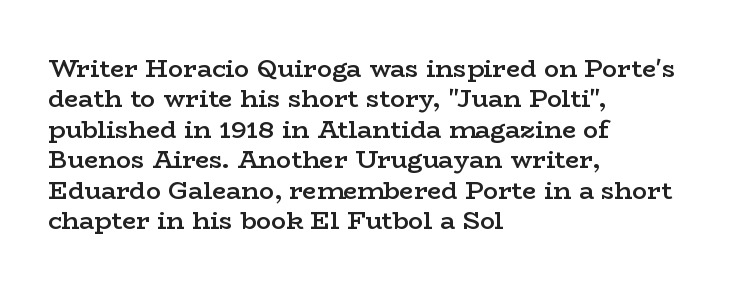
The image shows 25 px text type, upright; set left-aligned, line spacing 1.22x, normal letter spacing, not underlined.
